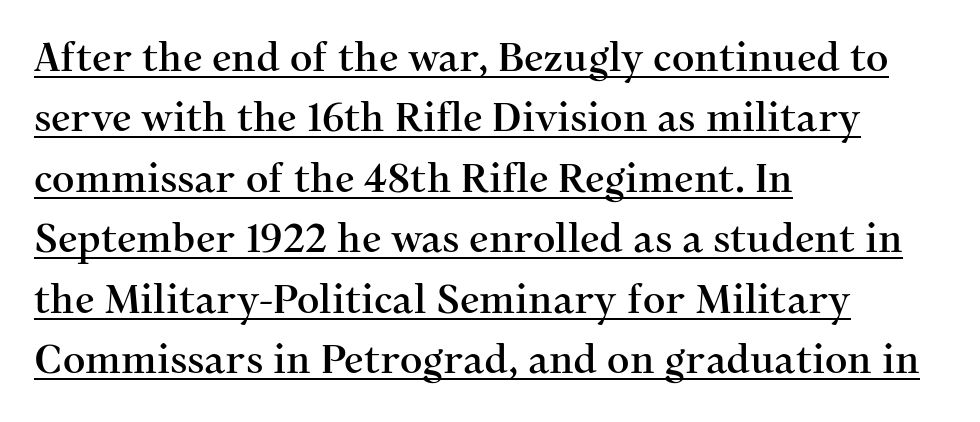
Line beginnings align vertically; line endings do not. The typeface chosen for these lines features serifs. Check the space under the baseline: a stroke is drawn there. Style check: upright. Normally led — the rows are evenly, conventionally spaced. Each letter keeps its own natural width here, so spacing adapts to shape.
